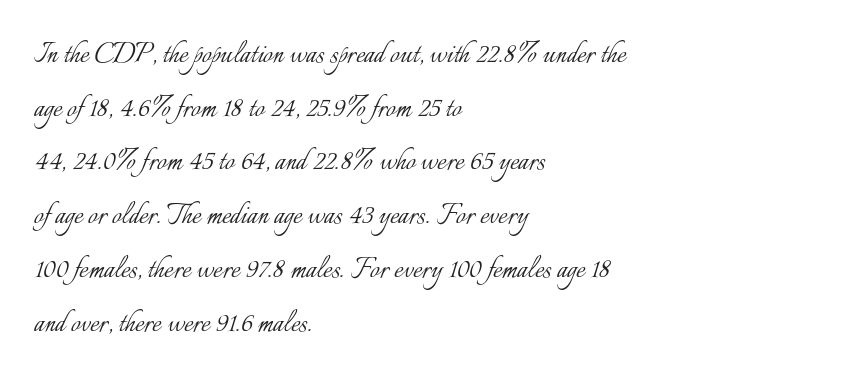
{"bold": "no", "weight": "light", "width": "normal", "stroke_contrast": "low", "x_height": "small", "monospaced": "no", "underline": "no", "align": "left", "line_spacing": "normal", "line_spacing_ratio": 1.58, "letter_spacing": "normal", "letter_spacing_em": 0.0, "glyph_px": 34}
